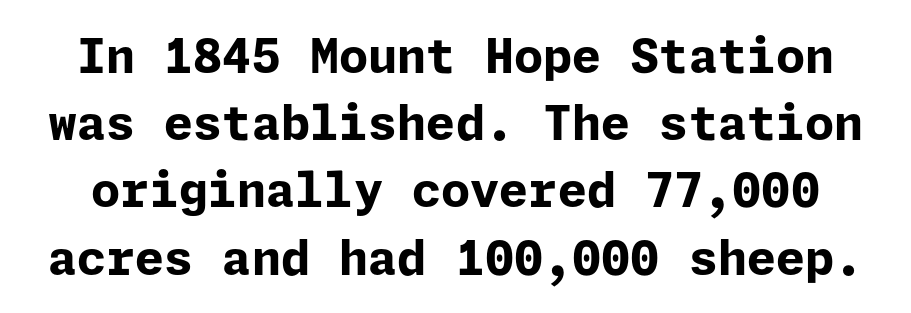
Q: Is the text bold? A: Yes.
Q: Is the text italic (slanted)? A: No, it is upright.
Q: Is the typeface a serif or a sans-serif typeface? A: Sans-serif.
Q: Is the text underlined? A: No.
Q: Is the spacing between letters normal or unusually wide? A: Normal.
Q: Is the spacing between lines tight, normal or loose? A: Normal.
Q: Width (condensed, normal, or wide)? A: Normal.
Q: Stroke contrast? A: Low.
Q: x-height? A: Medium.
